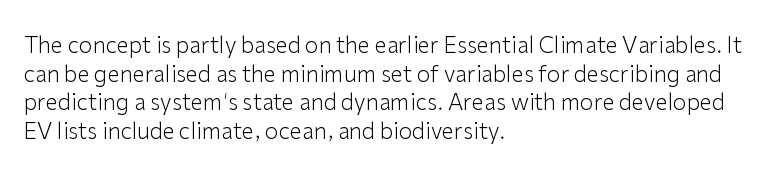
The image shows 22 px text type, upright; set left-aligned, normal line spacing (1.3x), normal letter spacing, not underlined.
